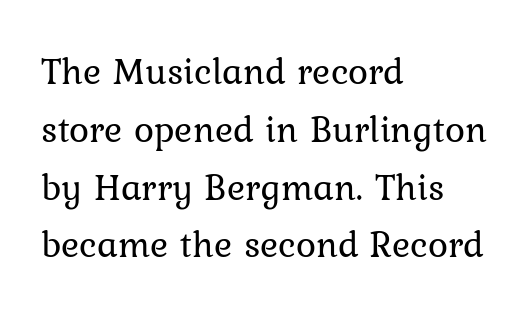
Has an underline been added? It has not. The space between consecutive lines is moderate. Do the characters align in a grid? No, the font is proportional. Characters follow at the spacing the type designer built in. These glyphs show unthickened strokes, regular width or finer. When letters stand straight like this, we call the style roman or upright.
